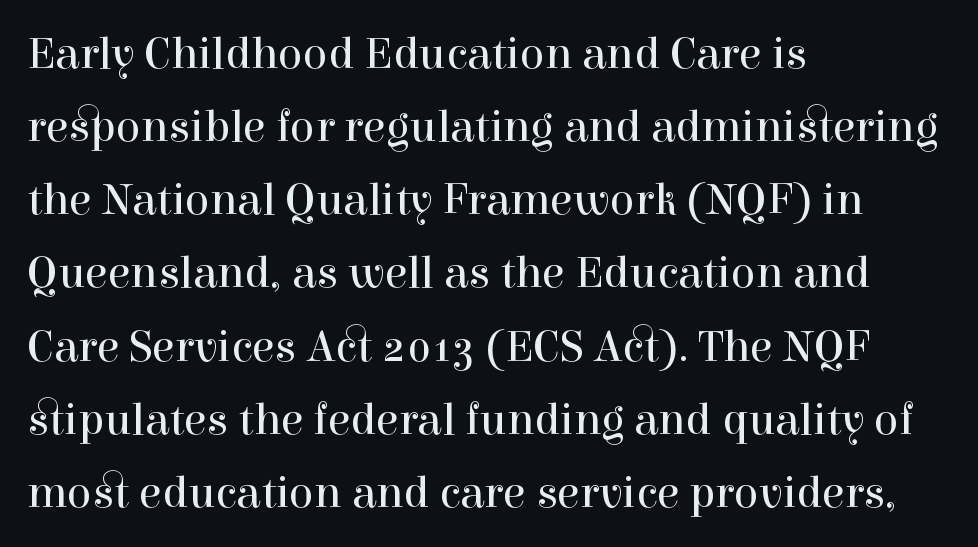
Students, note that the glyphs here touch the page at normal intervals. Heaviness? Minimal to ordinary, like unemphasized prose. Each letter's strokes conclude with small projecting serifs. Where is the straight margin? On the left. Spacing verdict: proportional, widths tailored to each character.
